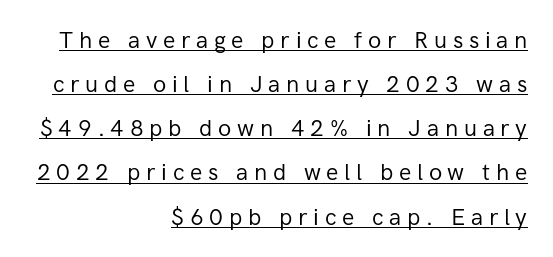
{"italic": "no", "bold": "no", "underline": "yes", "align": "right", "line_spacing": "loose", "line_spacing_ratio": 1.92, "letter_spacing": "wide", "letter_spacing_em": 0.25, "glyph_px": 23}
